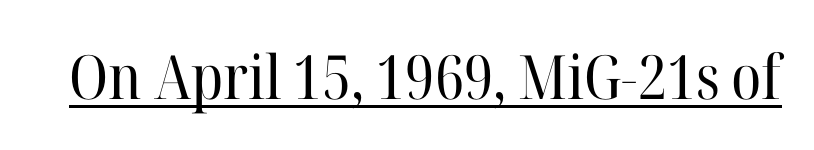
Q: Is the text bold? A: No.
Q: Is the text italic (slanted)? A: No, it is upright.
Q: Is the typeface a serif or a sans-serif typeface? A: Serif.
Q: Is the text underlined? A: Yes.
Q: Is the spacing between letters normal or unusually wide? A: Normal.
Q: Width (condensed, normal, or wide)? A: Normal.
Q: Stroke contrast? A: High.
Q: x-height? A: Medium.
Q: Monospaced? A: No.
